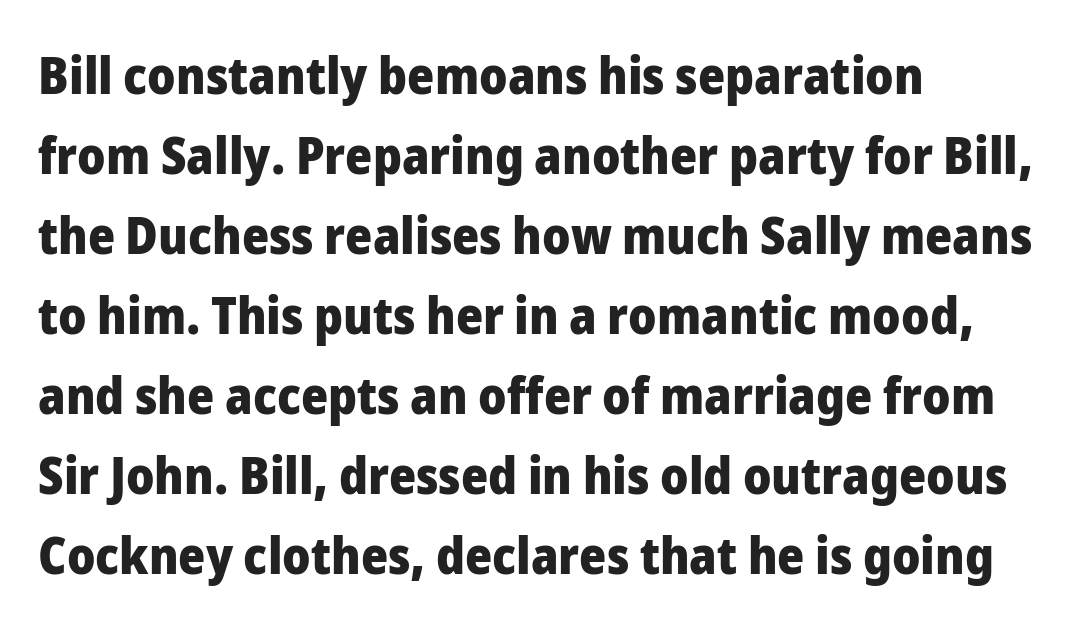
A typesetter would call this leading conventional body-copy spacing. Character widths vary here, with narrow letters taking less room than wide ones. Layout note: lines flush left. The foot of each line stays bare and open.
